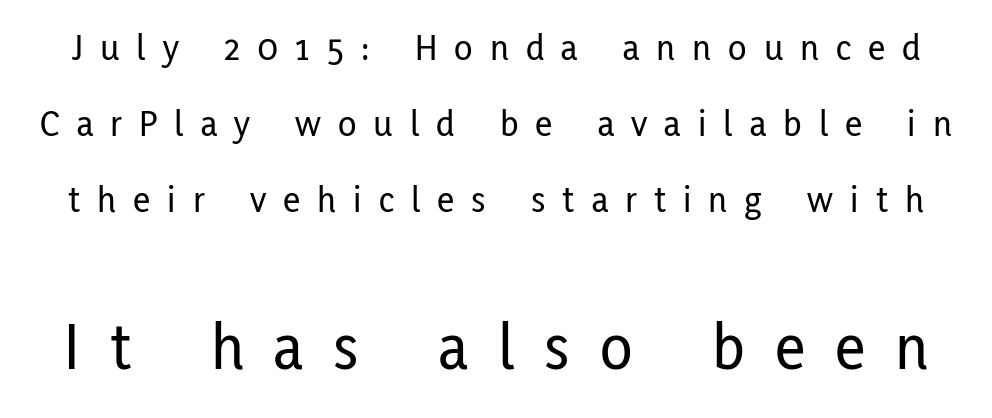
The image shows 67 px condensed sans-serif type, upright; set loose line spacing (2.0x), unusually wide letter spacing (+0.45 em), not underlined; the second (bottom) block is 1.76x larger; low stroke contrast and a medium x-height.
